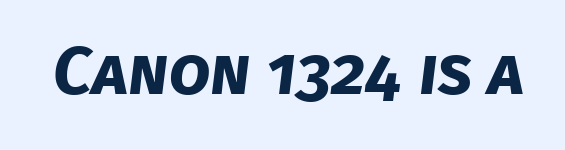
{"serif": "no", "bold": "yes", "weight": "bold", "width": "normal", "stroke_contrast": "low", "x_height": "large", "monospaced": "no", "underline": "no", "letter_spacing": "normal", "letter_spacing_em": 0.0, "glyph_px": 67}
